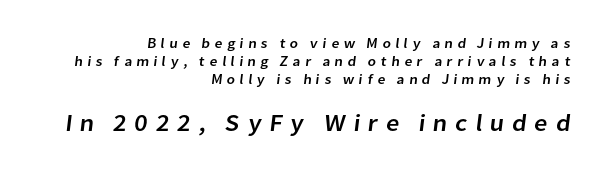
The horizontal fit of the characters is loose and conspicuously gappy. Compare the two chunks: the lower has the greater cap height. In terms of leading, this rendering sits right in the middle. The string is rendered with underlining switched off. Line endings align vertically; line beginnings do not.
